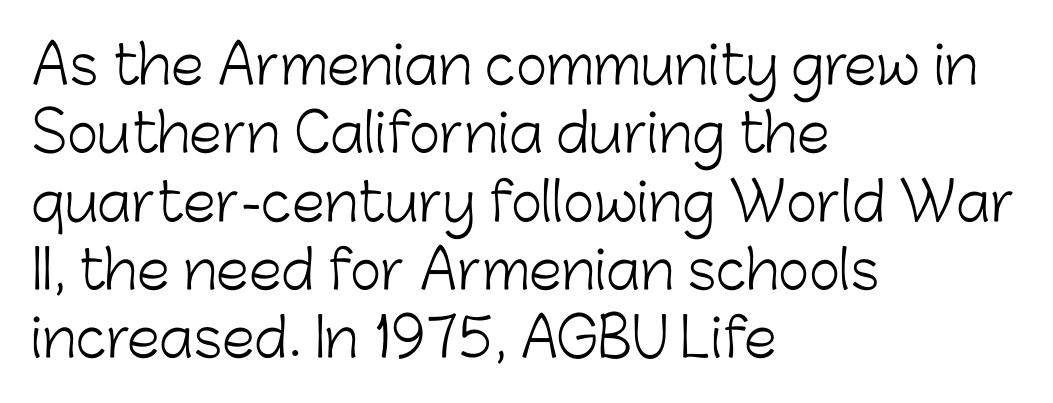
The image shows 53 px light sans-serif type, upright; set left-aligned, normal line spacing (1.29x), normal letter spacing, not underlined; low stroke contrast and a medium x-height.
